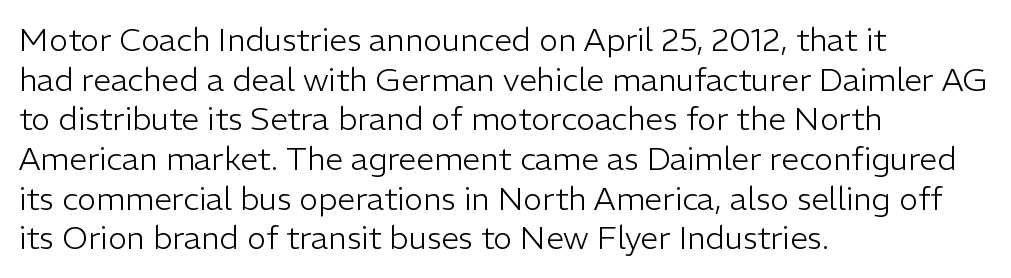
Q: Is the text bold? A: No.
Q: Is the text italic (slanted)? A: No, it is upright.
Q: Is the typeface a serif or a sans-serif typeface? A: Sans-serif.
Q: Is the text underlined? A: No.
Q: How is the paragraph aligned? A: Left-aligned.
Q: Is the spacing between letters normal or unusually wide? A: Normal.
Q: Width (condensed, normal, or wide)? A: Normal.
Q: Stroke contrast? A: Low.
Q: x-height? A: Medium.
Q: Monospaced? A: No.
